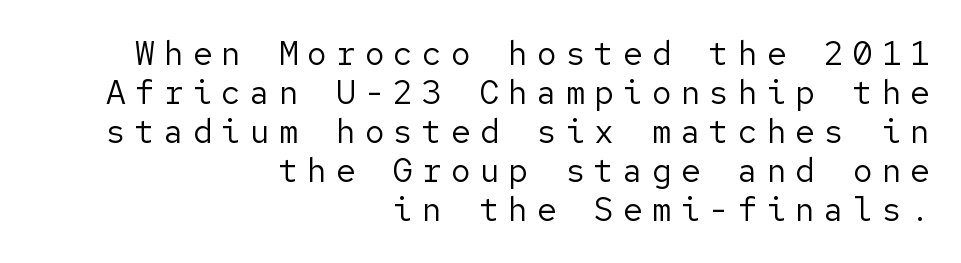
Does the lettering tilt? It doesn't — this is upright. Short and long lines alike share a common ending point at right. Look at the tracking — it's clearly loosened, letters drifting apart. The type family on display is of the sans-serif kind.
